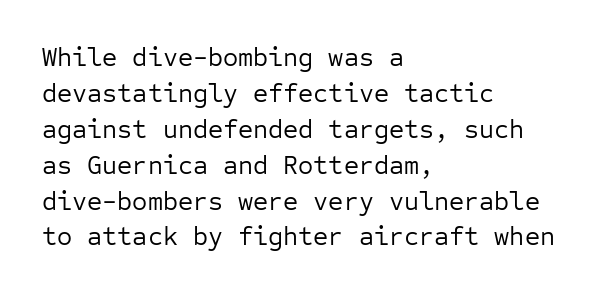
The characters are drawn with everyday or finer stroke widths. Line beginnings align vertically; line endings do not. Rule under the text: the space is simply empty. Words appear dense and cohesive because spacing is normal. Whoever set this chose a conventional vertical rhythm. Rendered with straight, roman letterforms.
